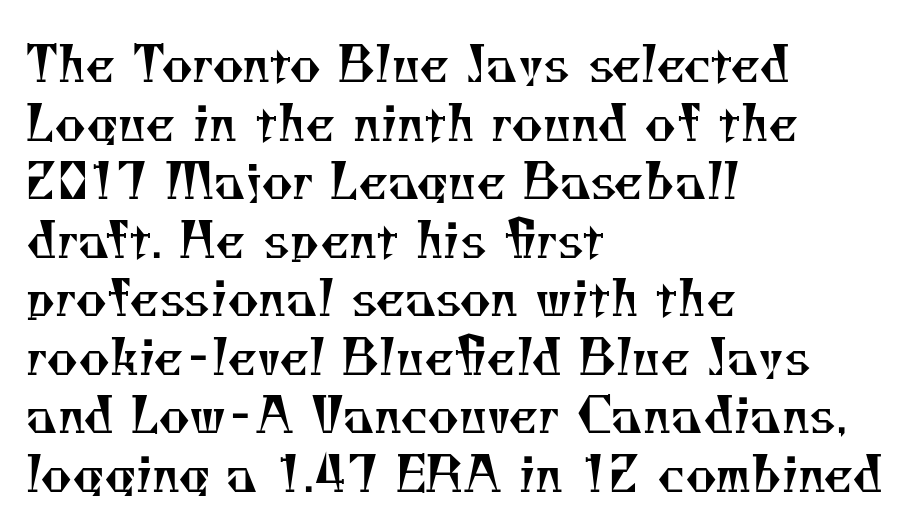
Unbolded letterforms with no extra heft. A typesetter would call this proportional, since set widths differ per character. Type without underlining. The paragraph has a hard left edge and a soft right edge. How are the letters spaced? Ordinarily, with no added tracking.
